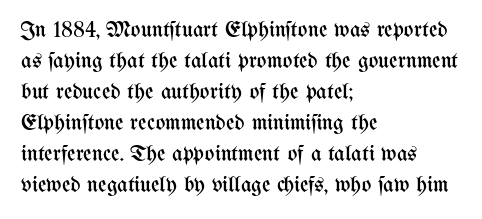
Posture: upright roman. The ragged edge is on the right, which tells us the setting is flush left. Reading down the column, the eye jumps a familiar distance to each next line. The specimen omits any rule beneath the text block's lines. The face looks like a standard text weight, possibly lighter.
